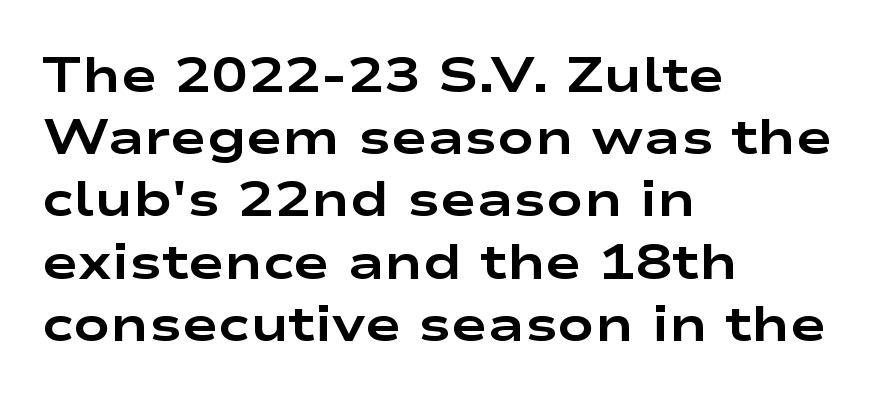
The lettering stays uniformly vertical, giving the passage a roman look. Layout note: lines flush left. Regarding leading, the lines here are spaced in the standard way. Each letter keeps its own natural width here, so spacing adapts to shape. The gap between lines stays unmarked. Are there feet on the stems? There aren't — it's a sans.
